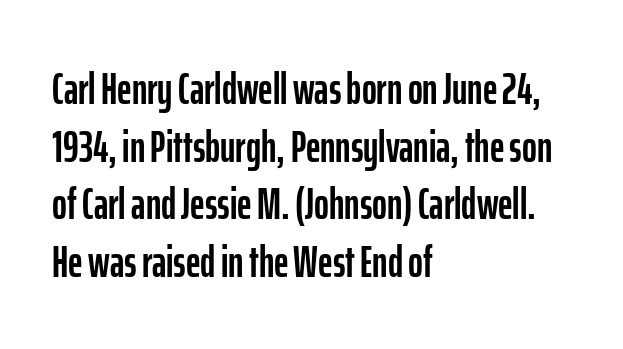
Q: Is the text italic (slanted)? A: No, it is upright.
Q: Is the typeface a serif or a sans-serif typeface? A: Sans-serif.
Q: Is the text underlined? A: No.
Q: How is the paragraph aligned? A: Left-aligned.
Q: Is the spacing between letters normal or unusually wide? A: Normal.
Q: Is the spacing between lines tight, normal or loose? A: Normal.
Q: Width (condensed, normal, or wide)? A: Condensed.
Q: Stroke contrast? A: Low.
Q: x-height? A: Medium.
Q: Monospaced? A: No.
